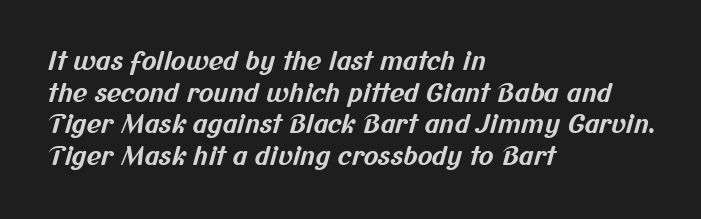
{"bold": "yes", "underline": "no", "align": "left", "line_spacing": "normal", "line_spacing_ratio": 1.27, "letter_spacing": "normal", "letter_spacing_em": 0.0, "glyph_px": 25}
